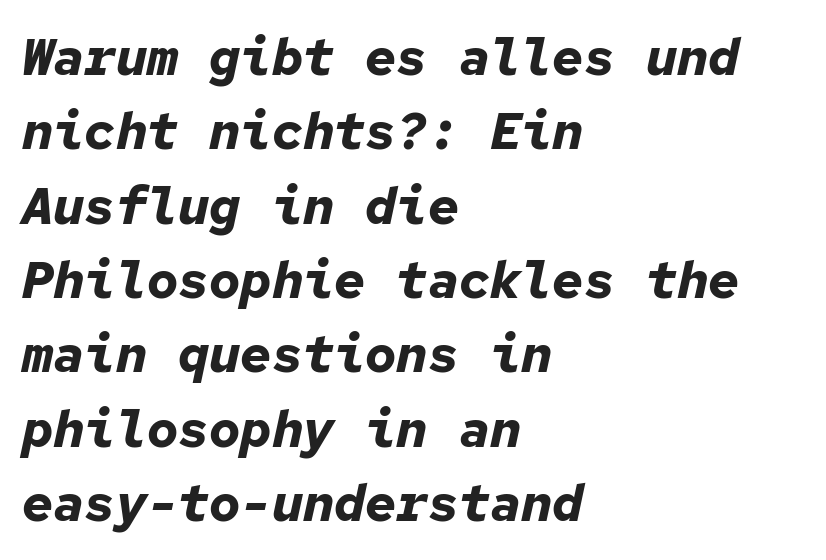
Q: Is the text bold? A: Yes.
Q: Is the text italic (slanted)? A: Yes, it leans right by about 12 degrees.
Q: Is the text underlined? A: No.
Q: How is the paragraph aligned? A: Left-aligned.
Q: Is the spacing between letters normal or unusually wide? A: Normal.
Q: Is the spacing between lines tight, normal or loose? A: Normal.
Q: Width (condensed, normal, or wide)? A: Normal.
Q: Stroke contrast? A: Low.
Q: x-height? A: Medium.
Q: Monospaced? A: Yes.
